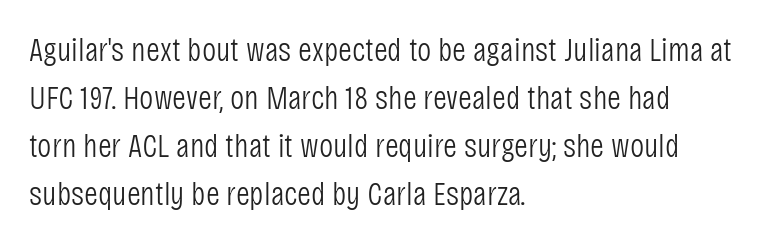
Q: Is the text bold? A: No.
Q: Is the text italic (slanted)? A: No, it is upright.
Q: Is the typeface a serif or a sans-serif typeface? A: Sans-serif.
Q: Is the text underlined? A: No.
Q: How is the paragraph aligned? A: Left-aligned.
Q: Is the spacing between letters normal or unusually wide? A: Normal.
Q: Is the spacing between lines tight, normal or loose? A: Normal.
Q: Width (condensed, normal, or wide)? A: Condensed.
Q: Stroke contrast? A: Low.
Q: x-height? A: Large.
Q: Monospaced? A: No.
